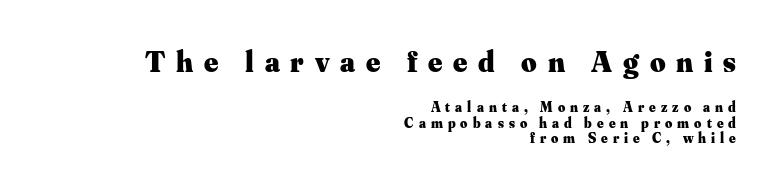
Strong, thick strokes mark this as bold type. The letters stand straight up with perfectly vertical stems. Each row of text sits above clean, open space. The text block is weighted toward the right margin, trailing off unevenly leftward. A typesetter would call this leading minimal, almost set solid.
